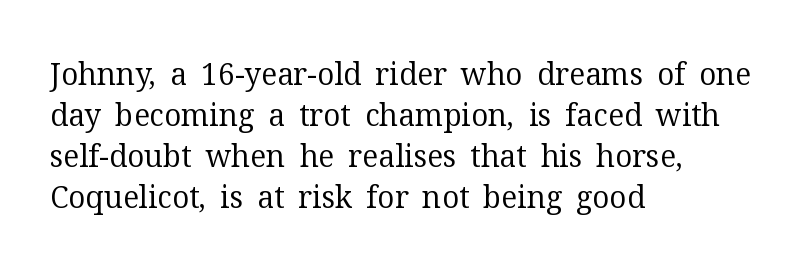
{"serif": "yes", "italic": "no", "bold": "no", "weight": "regular", "width": "normal", "stroke_contrast": "medium", "x_height": "medium", "monospaced": "no", "underline": "no", "align": "left", "line_spacing": "normal", "line_spacing_ratio": 1.37, "letter_spacing": "normal", "letter_spacing_em": 0.0, "glyph_px": 30}
